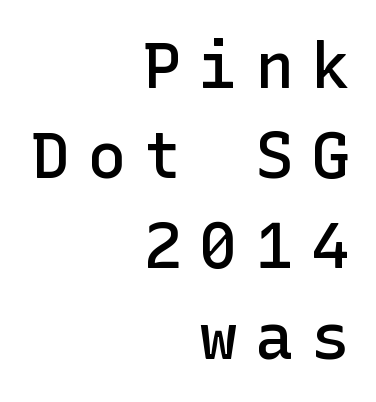
{"serif": "no", "italic": "no", "bold": "semi", "weight": "semibold", "width": "normal", "stroke_contrast": "low", "x_height": "medium", "underline": "no", "align": "right", "line_spacing": "normal", "line_spacing_ratio": 1.41, "letter_spacing": "wide", "letter_spacing_em": 0.27, "glyph_px": 64}
